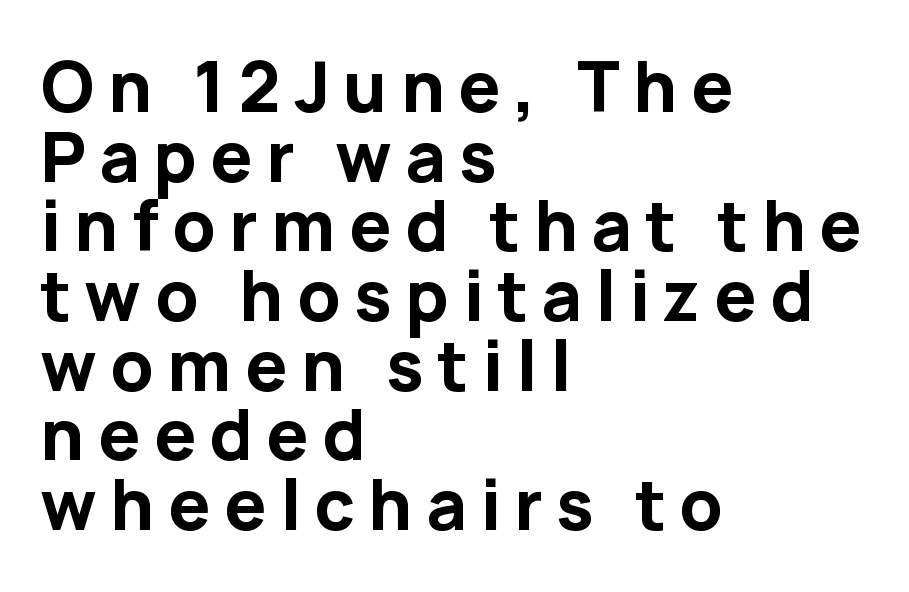
{"serif": "no", "italic": "no", "bold": "yes", "weight": "bold", "width": "normal", "stroke_contrast": "low", "x_height": "medium", "monospaced": "no", "underline": "no", "align": "left", "line_spacing": "tight", "line_spacing_ratio": 1.04, "letter_spacing": "wide", "letter_spacing_em": 0.2, "glyph_px": 67}
